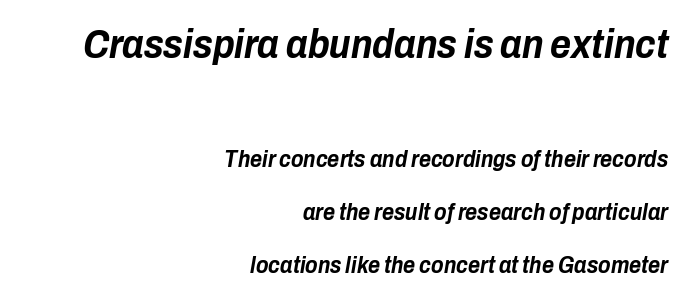
{"italic": "yes", "lean": "right", "slant_degrees": 10, "bold": "yes", "weight": "bold", "width": "condensed", "stroke_contrast": "low", "x_height": "medium", "monospaced": "no", "underline": "no", "align": "right", "line_spacing": "loose", "line_spacing_ratio": 2.3, "letter_spacing": "normal", "letter_spacing_em": 0.0, "larger_block": "first", "size_ratio": 1.74, "glyph_px": 40}
